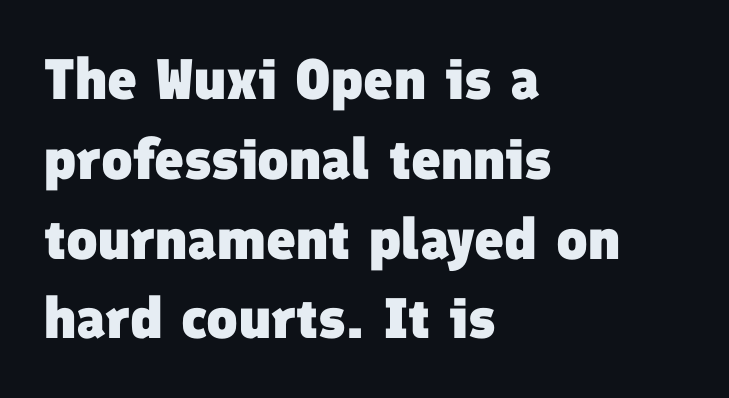
The face used here is proportionally spaced, like ordinary book or web type. Students, note that the glyphs here touch the page at normal intervals. Plenty of ink on the page — the face is bold. Observe the absence of serifs on each vertical stroke in this sample. Short and long lines alike share a common starting point at left.
